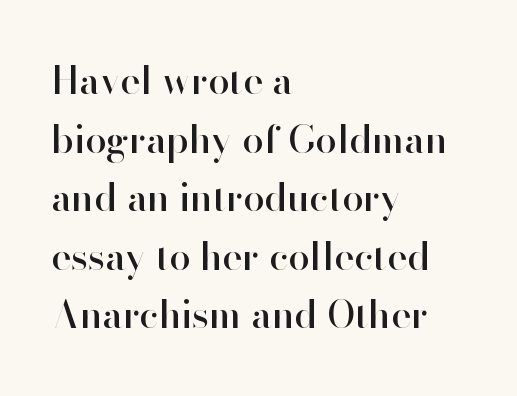
The image shows 38 px sans-serif type, upright; set left-aligned, normal line spacing (1.54x), normal letter spacing, not underlined; high stroke contrast and a small x-height.
